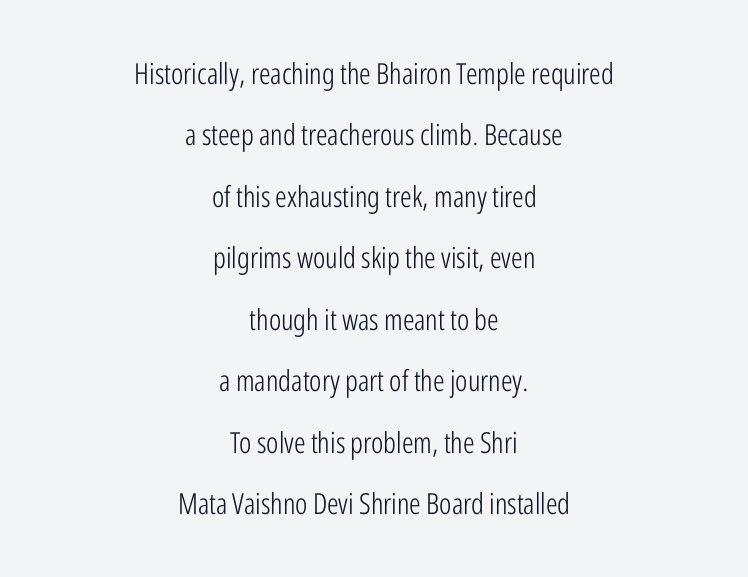
The image shows 29 px light, condensed sans-serif type, upright; set centered, loose line spacing (2.12x), normal letter spacing, not underlined; low stroke contrast and a medium x-height.
